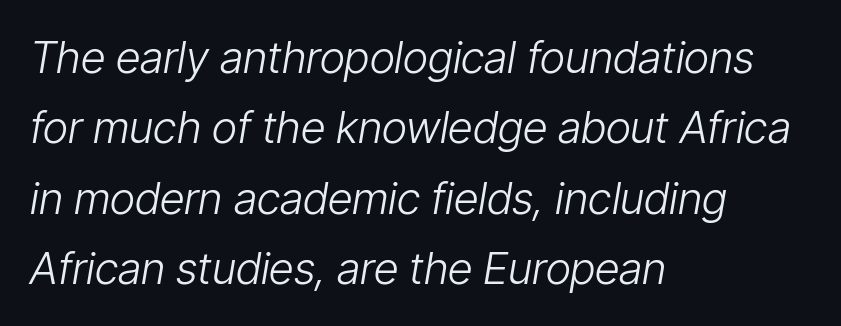
Q: Is the text bold? A: No.
Q: Is the text italic (slanted)? A: Yes, it leans right by about 9 degrees.
Q: Is the text underlined? A: No.
Q: How is the paragraph aligned? A: Left-aligned.
Q: Is the spacing between letters normal or unusually wide? A: Normal.
Q: Is the spacing between lines tight, normal or loose? A: Normal.
Q: Width (condensed, normal, or wide)? A: Condensed.
Q: Stroke contrast? A: Low.
Q: x-height? A: Medium.
Q: Monospaced? A: No.
